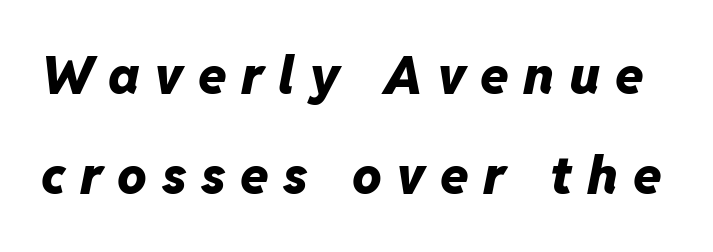
Is the letter spacing exaggerated? Yes — the characters are pushed far apart. The letters advance in unequal steps, a hallmark of proportional type. Emphasis-style slanted type is in use. How would I describe the line gaps? Wide and relaxed.
